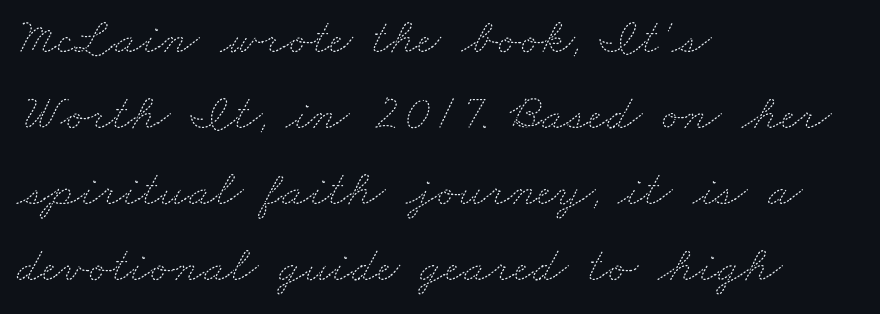
Q: Is the text bold? A: No.
Q: Is the text underlined? A: No.
Q: How is the paragraph aligned? A: Left-aligned.
Q: Is the spacing between letters normal or unusually wide? A: Normal.
Q: Is the spacing between lines tight, normal or loose? A: Normal.
Q: Width (condensed, normal, or wide)? A: Wide.
Q: Stroke contrast? A: Medium.
Q: x-height? A: Small.
Q: Monospaced? A: No.
